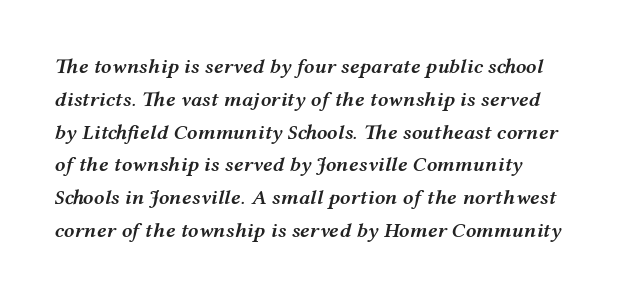
{"italic": "yes", "lean": "right", "slant_degrees": 12, "bold": "semi", "underline": "no", "align": "left", "line_spacing": "normal", "line_spacing_ratio": 1.56, "letter_spacing": "normal", "letter_spacing_em": 0.0, "glyph_px": 21}
